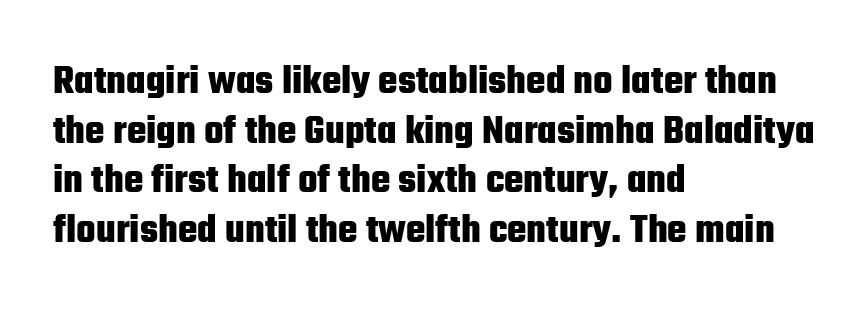
{"serif": "no", "italic": "no", "bold": "yes", "weight": "heavy", "width": "condensed", "stroke_contrast": "low", "x_height": "medium", "monospaced": "no", "underline": "no", "align": "left", "line_spacing_ratio": 1.21, "letter_spacing": "normal", "letter_spacing_em": 0.0, "glyph_px": 41}
